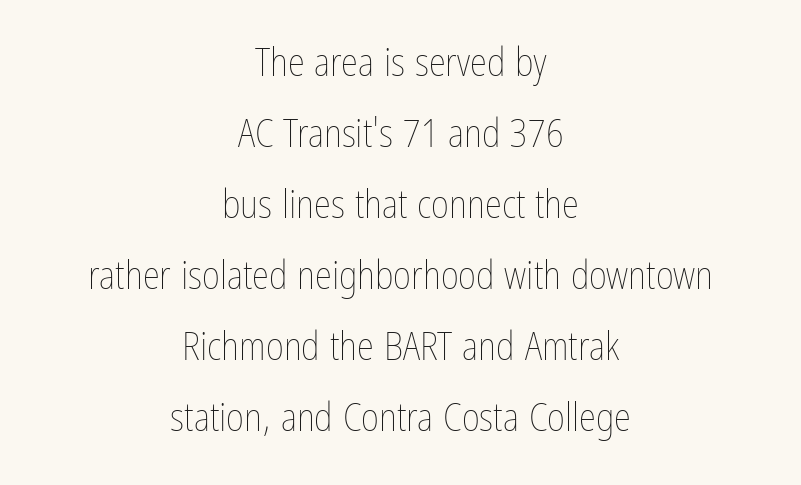
Style check: upright. Compared with typical body copy, the letter spacing here is the same. The typeface has the unassuming heft of standard copy or less. The string is rendered with underlining switched off.
